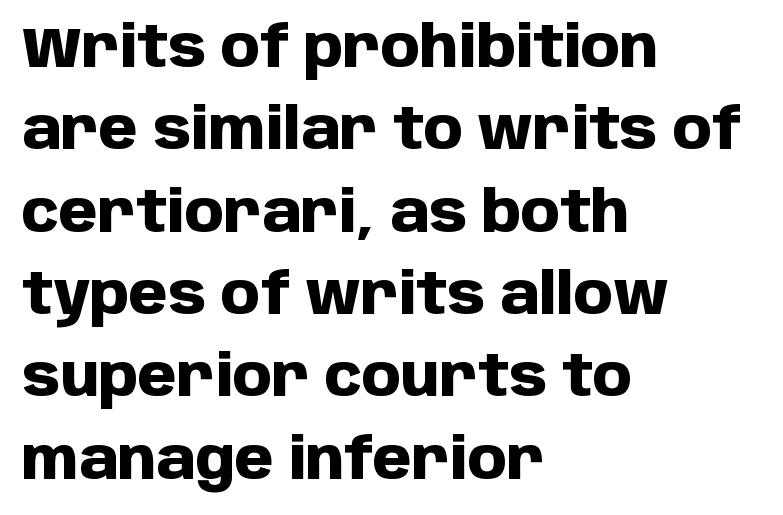
The image shows 56 px heavy sans-serif type, upright; set left-aligned, normal line spacing (1.47x), normal letter spacing, not underlined; low stroke contrast and a large x-height.
